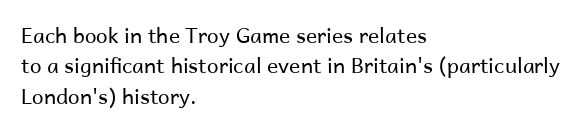
The image shows 21 px text type, upright; set left-aligned, normal line spacing (1.45x), normal letter spacing, not underlined.
